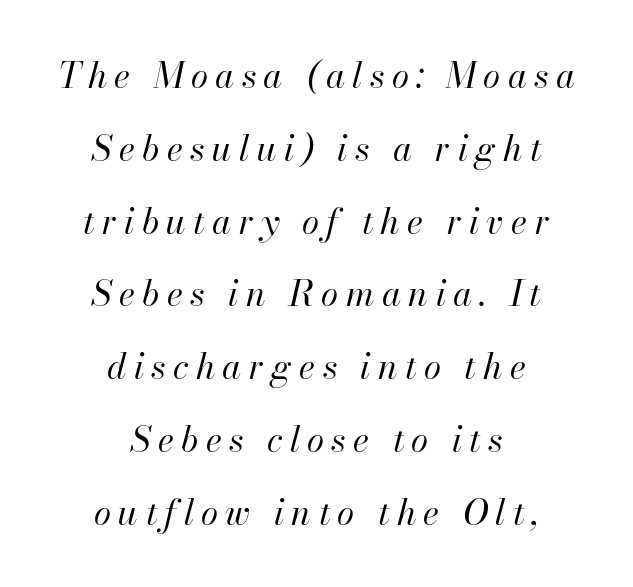
{"italic": "yes", "lean": "right", "slant_degrees": 13, "bold": "no", "weight": "regular", "width": "normal", "stroke_contrast": "high", "x_height": "small", "monospaced": "no", "underline": "no", "align": "center", "line_spacing": "loose", "line_spacing_ratio": 2.08, "letter_spacing": "wide", "letter_spacing_em": 0.21, "glyph_px": 35}
